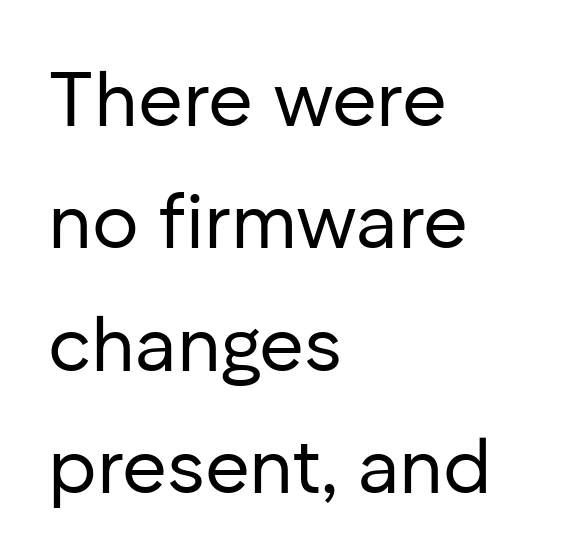
The image shows 77 px regular-weight sans-serif type, upright; set left-aligned, normal line spacing (1.59x), normal letter spacing, not underlined; low stroke contrast and a medium x-height.
